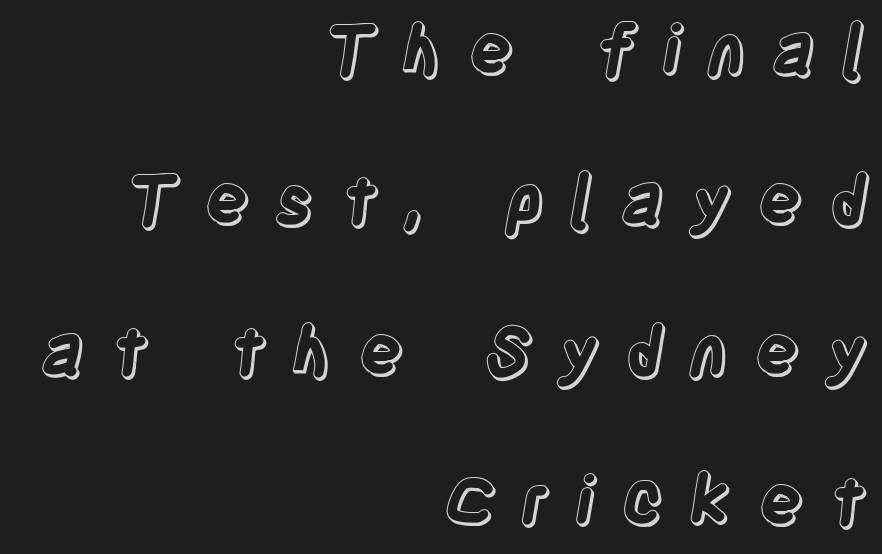
Q: Is the text italic (slanted)? A: Yes.
Q: Is the text underlined? A: No.
Q: How is the paragraph aligned? A: Right-aligned.
Q: Is the spacing between letters normal or unusually wide? A: Unusually wide.
Q: Is the spacing between lines tight, normal or loose? A: Loose.
Q: Width (condensed, normal, or wide)? A: Condensed.
Q: x-height? A: Large.
Q: Monospaced? A: No.
